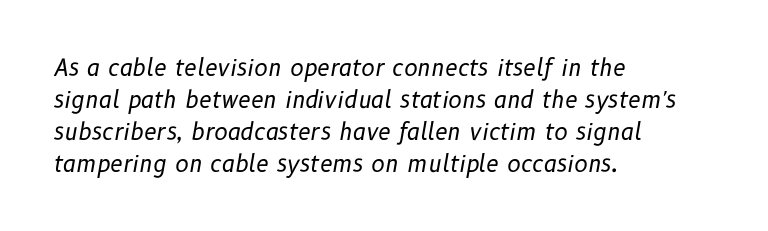
Q: Is the text bold? A: No.
Q: Is the text italic (slanted)? A: Yes, it leans right by about 10 degrees.
Q: Is the text underlined? A: No.
Q: How is the paragraph aligned? A: Left-aligned.
Q: Is the spacing between letters normal or unusually wide? A: Normal.
Q: Is the spacing between lines tight, normal or loose? A: Normal.
